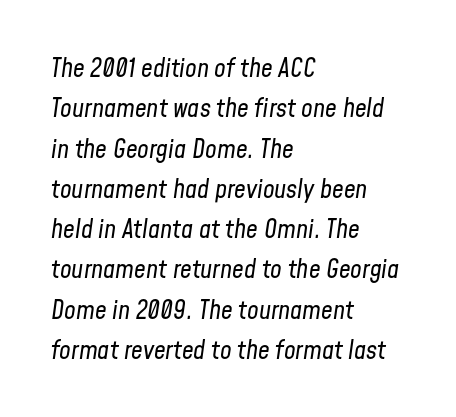
{"italic": "yes", "lean": "right", "slant_degrees": 8, "bold": "no", "underline": "no", "align": "left", "line_spacing": "normal", "line_spacing_ratio": 1.55, "letter_spacing": "normal", "letter_spacing_em": 0.0, "glyph_px": 26}
